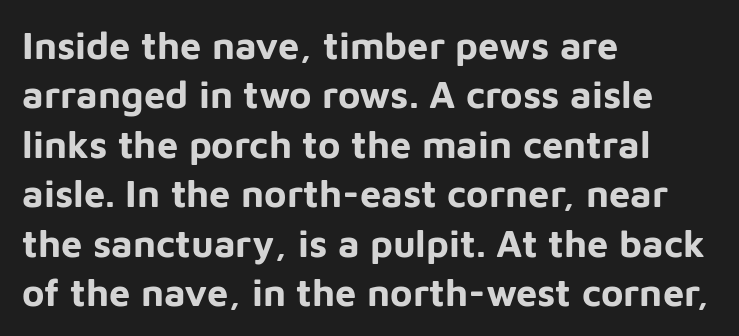
Here the glyphs are tracked normally, forming tight word shapes. What weight is shown? A full bold with thick strokes. Does the leading feel generous? No, just average. The compositor pushed each line to the left boundary.
